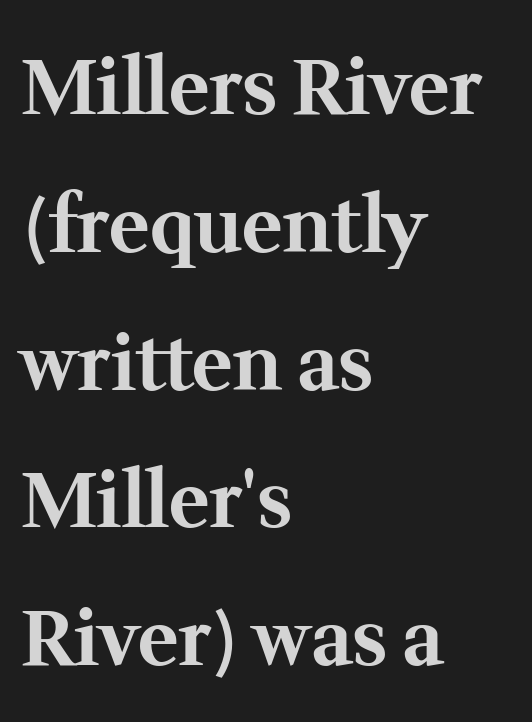
Rule under the text: the space is simply empty. You could not count columns in this text — the font is proportionally spaced. Here the glyphs are tracked normally, forming tight word shapes. Notice how thick the strokes are: this is what a full bold looks like. You can tell it's not italic because the verticals are truly vertical. Classification — serif.
